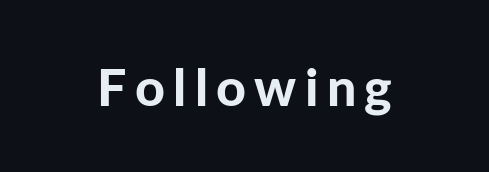
{"serif": "no", "italic": "no", "bold": "yes", "weight": "bold", "width": "normal", "stroke_contrast": "low", "x_height": "medium", "monospaced": "no", "underline": "no", "glyph_px": 52}
